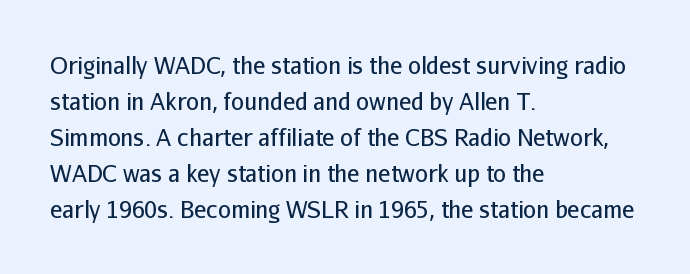
{"italic": "no", "bold": "no", "underline": "no", "align": "left", "line_spacing": "normal", "line_spacing_ratio": 1.57, "letter_spacing": "normal", "letter_spacing_em": 0.0, "glyph_px": 23}
